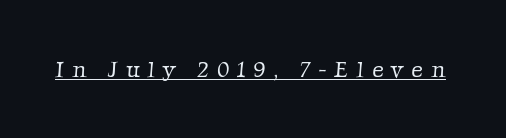
Q: Is the text bold? A: No.
Q: Is the text underlined? A: Yes.
Q: Is the spacing between letters normal or unusually wide? A: Unusually wide.
